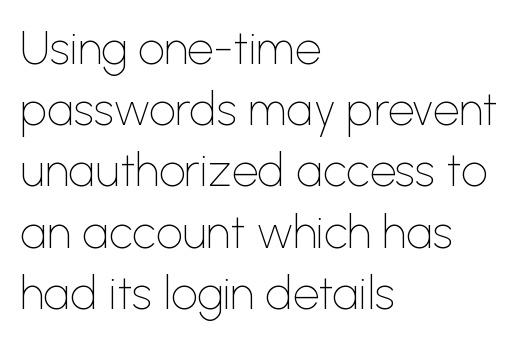
{"serif": "no", "italic": "no", "bold": "no", "weight": "thin", "width": "normal", "stroke_contrast": "low", "x_height": "medium", "monospaced": "no", "underline": "no", "align": "left", "line_spacing": "normal", "line_spacing_ratio": 1.33, "letter_spacing": "normal", "letter_spacing_em": 0.0, "glyph_px": 46}
